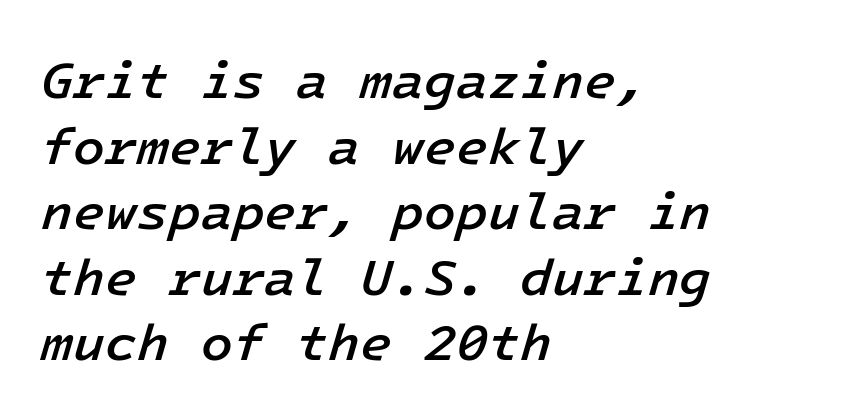
{"italic": "yes", "lean": "right", "slant_degrees": 16, "bold": "semi", "weight": "semibold", "width": "normal", "stroke_contrast": "low", "x_height": "medium", "underline": "no", "align": "left", "line_spacing": "normal", "line_spacing_ratio": 1.26, "letter_spacing": "normal", "letter_spacing_em": 0.0, "glyph_px": 52}
